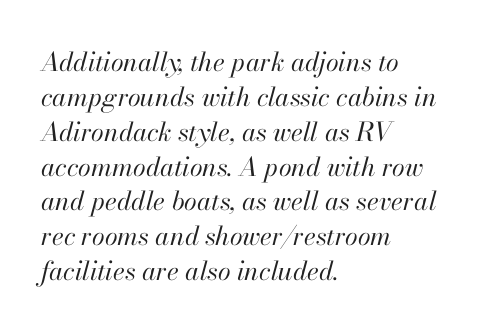
In terms of leading, this rendering sits right in the middle. Bare-footed words on every line. No heavy texture on the line: the type isn't bold. Default kerning and tracking; the words read as compact shapes. You can tell it's italic because the verticals aren't actually vertical.
